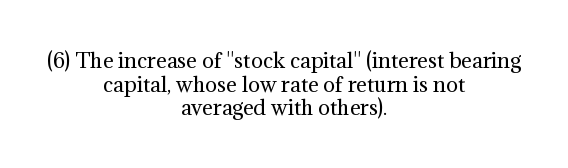
The image shows 20 px text type, upright; set centered, line spacing 1.18x, normal letter spacing, not underlined.
